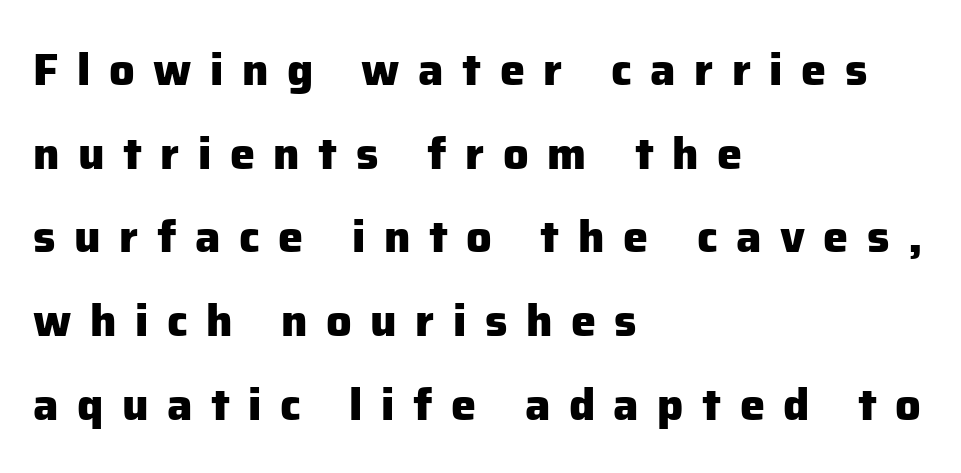
Q: Is the text bold? A: Yes.
Q: Is the text italic (slanted)? A: No, it is upright.
Q: Is the typeface a serif or a sans-serif typeface? A: Sans-serif.
Q: Is the text underlined? A: No.
Q: How is the paragraph aligned? A: Left-aligned.
Q: Is the spacing between letters normal or unusually wide? A: Unusually wide.
Q: Width (condensed, normal, or wide)? A: Normal.
Q: Stroke contrast? A: Low.
Q: x-height? A: Medium.
Q: Monospaced? A: No.
